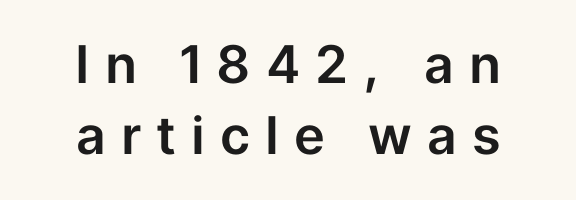
Q: Is the text italic (slanted)? A: No, it is upright.
Q: Is the typeface a serif or a sans-serif typeface? A: Sans-serif.
Q: Is the text underlined? A: No.
Q: How is the paragraph aligned? A: Centered.
Q: Is the spacing between letters normal or unusually wide? A: Unusually wide.
Q: Is the spacing between lines tight, normal or loose? A: Normal.
Q: Width (condensed, normal, or wide)? A: Normal.
Q: Stroke contrast? A: Low.
Q: x-height? A: Medium.
Q: Monospaced? A: No.
